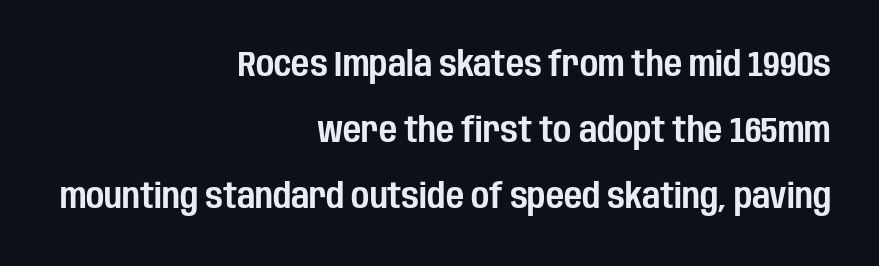
{"serif": "no", "italic": "no", "width": "condensed", "stroke_contrast": "low", "x_height": "large", "monospaced": "no", "underline": "no", "align": "right", "line_spacing_ratio": 1.89, "letter_spacing": "normal", "letter_spacing_em": 0.0, "glyph_px": 35}
